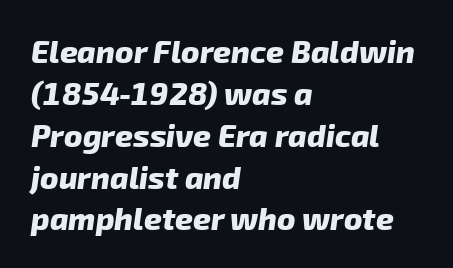
Each line starts at the same left margin while the right side varies. Strong, thick strokes mark this as bold type. No word sits above an underline. The tracking reads as untouched default to a designer's eye. Regular leading. The face used here is proportionally spaced, like ordinary book or web type.
